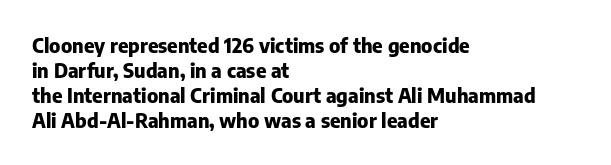
{"italic": "no", "bold": "yes", "underline": "no", "align": "left", "line_spacing": "normal", "line_spacing_ratio": 1.25, "letter_spacing": "normal", "letter_spacing_em": 0.0, "glyph_px": 20}
